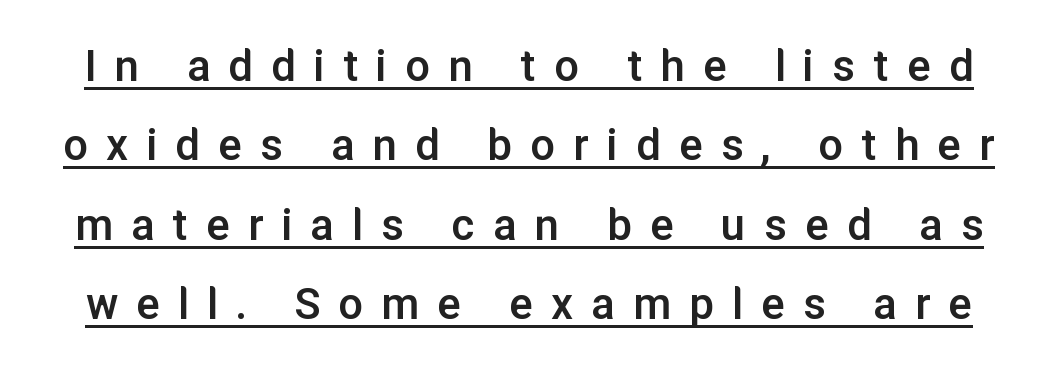
Q: Is the text bold? A: Semi-bold.
Q: Is the text italic (slanted)? A: No, it is upright.
Q: Is the typeface a serif or a sans-serif typeface? A: Sans-serif.
Q: Is the text underlined? A: Yes.
Q: Is the spacing between letters normal or unusually wide? A: Unusually wide.
Q: Is the spacing between lines tight, normal or loose? A: Normal.
Q: Width (condensed, normal, or wide)? A: Normal.
Q: Stroke contrast? A: Low.
Q: x-height? A: Medium.
Q: Monospaced? A: No.
